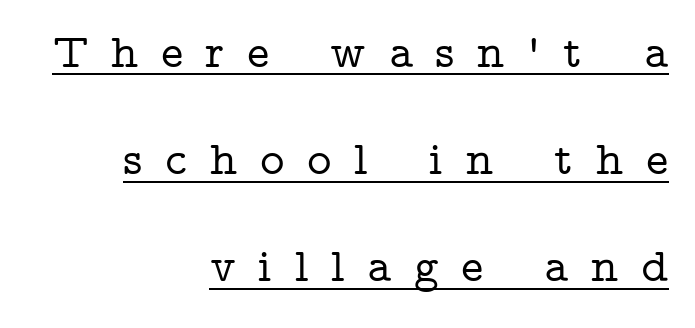
Q: Is the text italic (slanted)? A: No, it is upright.
Q: Is the typeface a serif or a sans-serif typeface? A: Serif.
Q: Is the text underlined? A: Yes.
Q: How is the paragraph aligned? A: Right-aligned.
Q: Is the spacing between letters normal or unusually wide? A: Unusually wide.
Q: Is the spacing between lines tight, normal or loose? A: Loose.
Q: Width (condensed, normal, or wide)? A: Wide.
Q: Stroke contrast? A: Low.
Q: x-height? A: Medium.
Q: Monospaced? A: No.
